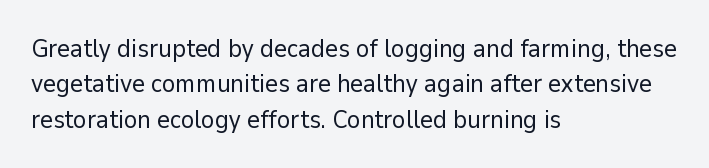
Plain, unruled lines of type. Is the type heavy? It reads as light-to-regular instead. Interline gaps are of average width in this sample. In terms of posture, this sample is upright. These lines are set flush left with a ragged right edge. Nothing unusual about the tracking: characters are spaced as the font intends.
